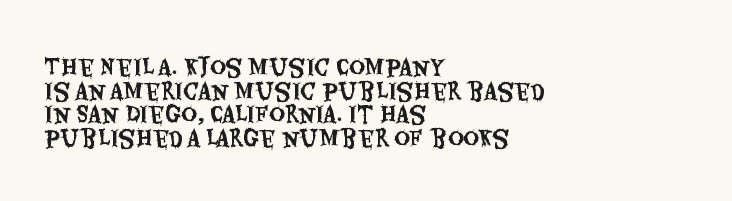
The image shows 22 px text type, upright; set left-aligned, tight line spacing (1.07x), normal letter spacing, not underlined.
